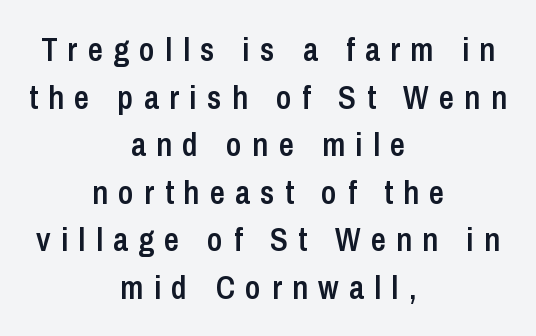
The image shows 33 px semibold, condensed sans-serif type, upright; set centered, normal line spacing (1.44x), unusually wide letter spacing (+0.31 em), not underlined; low stroke contrast and a medium x-height.
